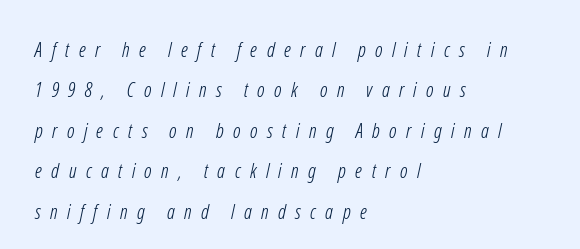
The image shows 20 px text type; set left-aligned, loose line spacing (2.02x), unusually wide letter spacing (+0.47 em), not underlined.
